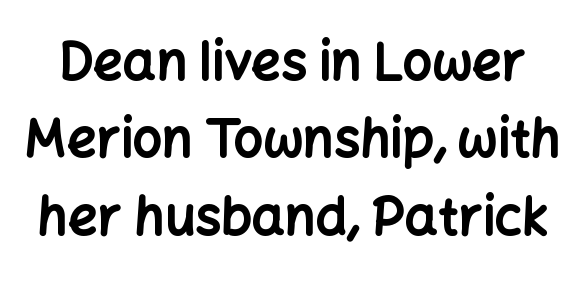
The image shows 52 px bold sans-serif type, upright; set normal line spacing (1.49x), normal letter spacing, not underlined; low stroke contrast and a medium x-height.
